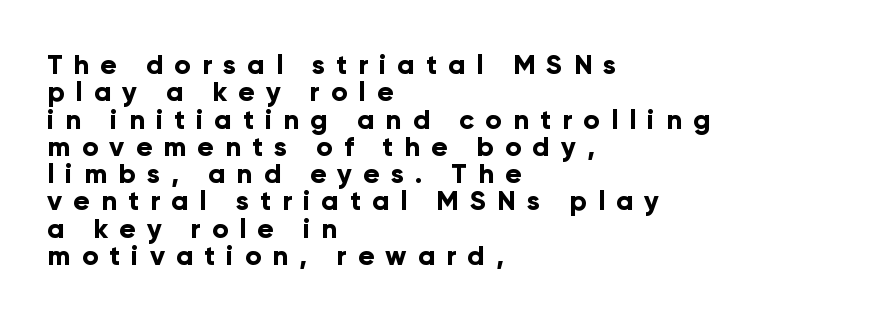
{"italic": "no", "bold": "yes", "underline": "no", "align": "left", "line_spacing": "tight", "line_spacing_ratio": 1.01, "letter_spacing": "wide", "letter_spacing_em": 0.41, "glyph_px": 27}
